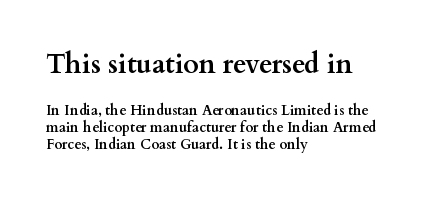
The image shows 27 px bold type, upright; set left-aligned, line spacing 1.22x, normal letter spacing, not underlined; the first (top) block is 1.93x larger.
